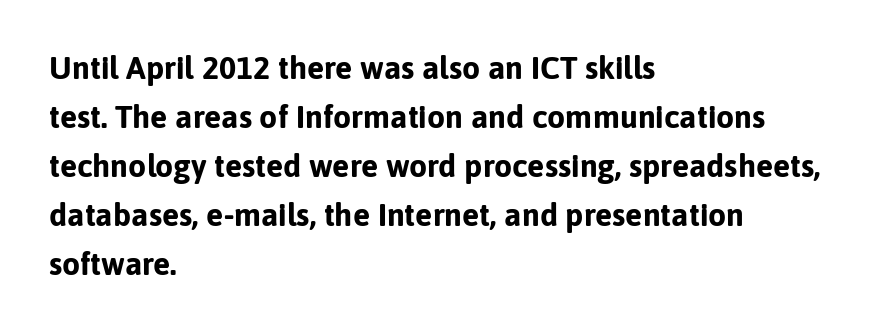
Q: Is the text bold? A: Yes.
Q: Is the text italic (slanted)? A: No, it is upright.
Q: Is the typeface a serif or a sans-serif typeface? A: Sans-serif.
Q: Is the text underlined? A: No.
Q: How is the paragraph aligned? A: Left-aligned.
Q: Is the spacing between letters normal or unusually wide? A: Normal.
Q: Is the spacing between lines tight, normal or loose? A: Normal.
Q: Width (condensed, normal, or wide)? A: Normal.
Q: Stroke contrast? A: Low.
Q: x-height? A: Medium.
Q: Monospaced? A: No.
